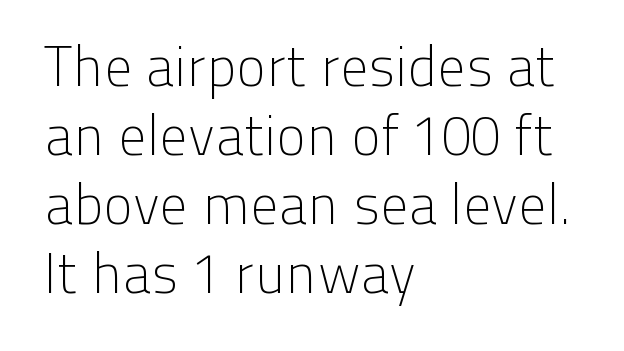
The image shows 56 px light sans-serif type, upright; set left-aligned, line spacing 1.23x, normal letter spacing, not underlined; low stroke contrast and a medium x-height.
